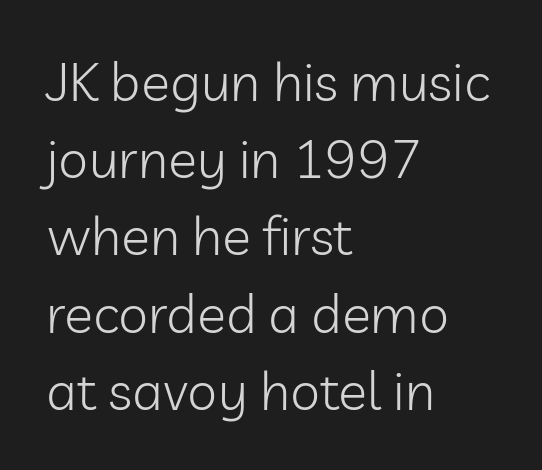
Q: Is the text bold? A: No.
Q: Is the text italic (slanted)? A: No, it is upright.
Q: Is the typeface a serif or a sans-serif typeface? A: Sans-serif.
Q: Is the text underlined? A: No.
Q: How is the paragraph aligned? A: Left-aligned.
Q: Is the spacing between letters normal or unusually wide? A: Normal.
Q: Is the spacing between lines tight, normal or loose? A: Normal.
Q: Width (condensed, normal, or wide)? A: Normal.
Q: Stroke contrast? A: Low.
Q: x-height? A: Medium.
Q: Monospaced? A: No.
